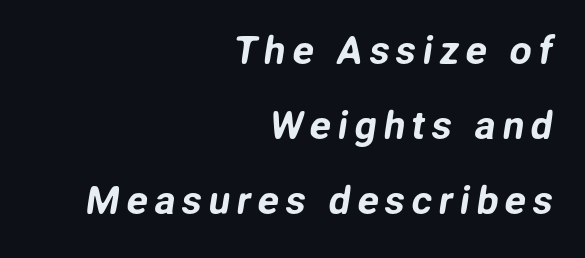
Q: Is the typeface a serif or a sans-serif typeface? A: Sans-serif.
Q: Is the text underlined? A: No.
Q: How is the paragraph aligned? A: Right-aligned.
Q: Is the spacing between lines tight, normal or loose? A: Loose.
Q: Width (condensed, normal, or wide)? A: Normal.
Q: Stroke contrast? A: Low.
Q: x-height? A: Medium.
Q: Monospaced? A: No.
